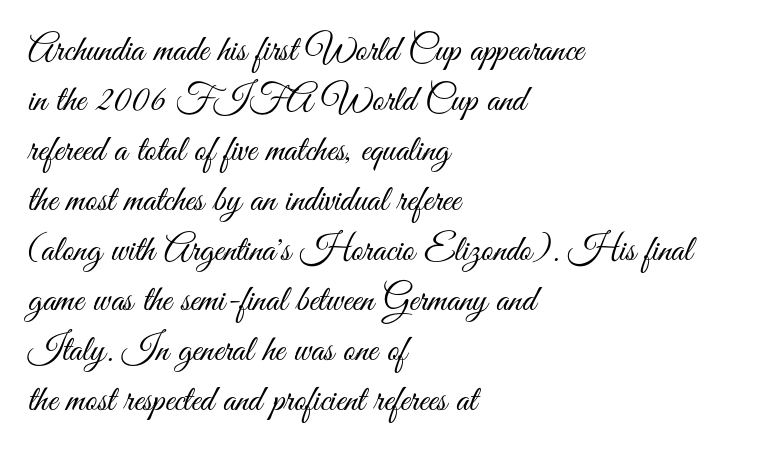
You could not count columns in this text — the font is proportionally spaced. A sans-serif font was chosen for this passage. This sample is left-justified, so line endings fall wherever the words run out. Nothing unusual about the tracking: characters are spaced as the font intends. The space between consecutive lines is moderate.
